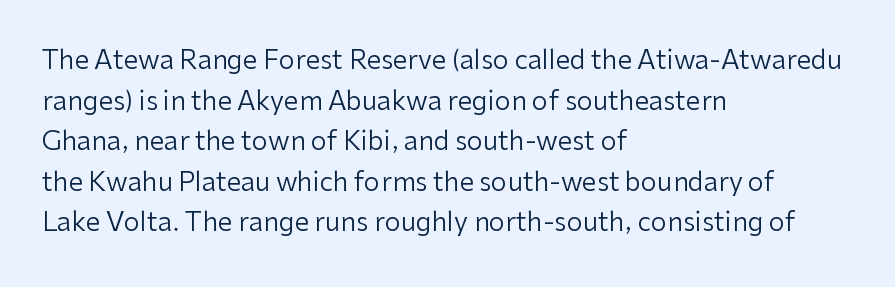
The image shows 26 px text type, upright; set left-aligned, normal line spacing (1.56x), normal letter spacing, not underlined.
